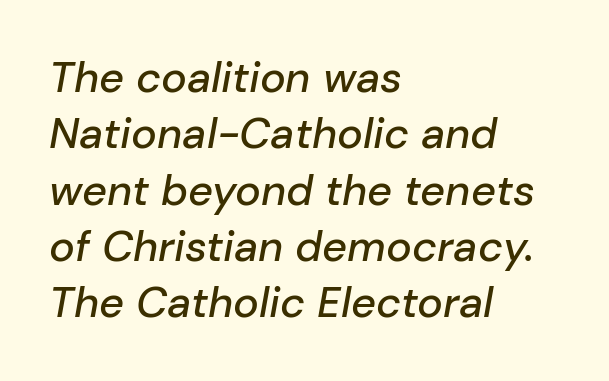
This sample uses plain, unmodified letter spacing. Alignment: flush left. Horizontal bands of white between lines are of average thickness. Think of a printed novel: that variable character pitch is what you see here.
